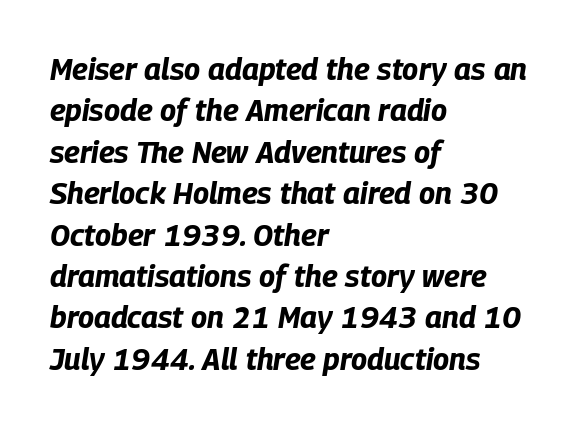
{"italic": "yes", "lean": "right", "slant_degrees": 9, "bold": "yes", "weight": "bold", "width": "condensed", "stroke_contrast": "low", "x_height": "large", "monospaced": "no", "underline": "no", "align": "left", "line_spacing": "normal", "line_spacing_ratio": 1.38, "letter_spacing": "normal", "letter_spacing_em": 0.0, "glyph_px": 30}
